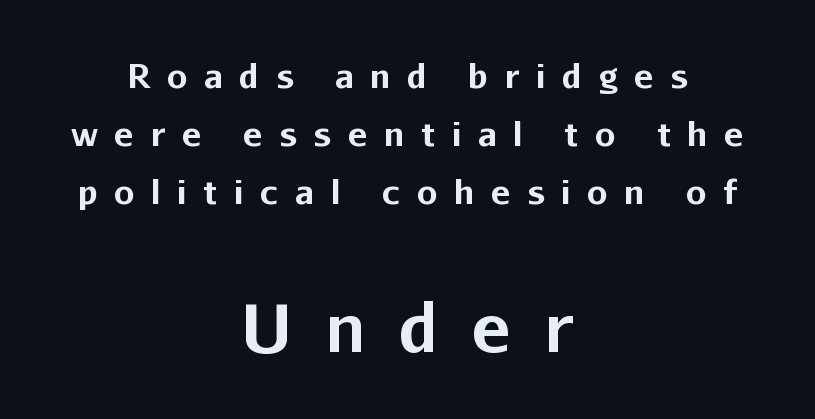
{"serif": "no", "italic": "no", "bold": "yes", "weight": "bold", "width": "normal", "stroke_contrast": "low", "x_height": "medium", "monospaced": "no", "underline": "no", "align": "center", "line_spacing_ratio": 1.76, "letter_spacing": "wide", "letter_spacing_em": 0.5, "larger_block": "second", "size_ratio": 2.0, "glyph_px": 66}
